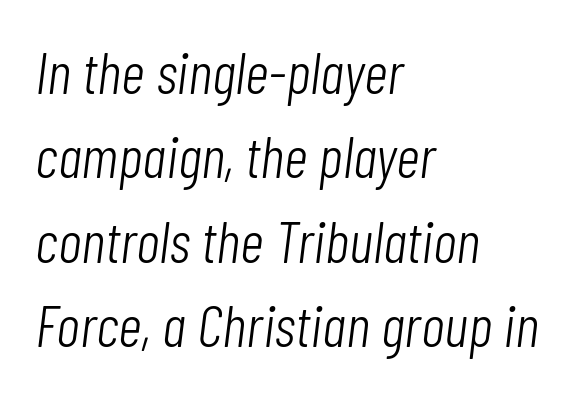
The letters are slanted; this is an italic face. Character widths vary here, with narrow letters taking less room than wide ones. Anything drawn beneath the words? Only blank space. You could call the tracking neutral — neither tight nor loose. Heaviness? Minimal to ordinary, like unemphasized prose. Quick note: interline space is typical.
